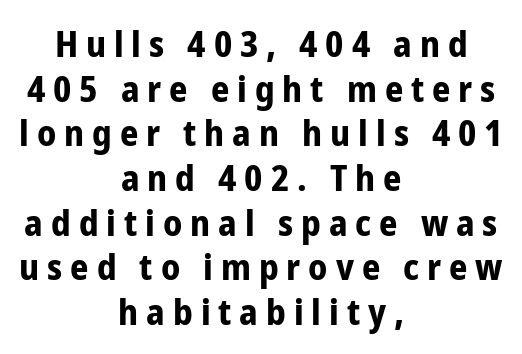
Where is the straight margin? There isn't one; the lines are centered. Underline: absent. Posture: vertical. Looks like regular typesetting: each glyph gets only the width it needs. The text was rendered using a sans face with plain stroke endings. Caption: bold face, heavy strokes.
